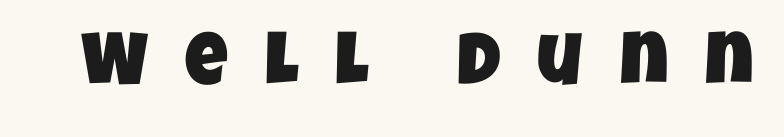
{"serif": "no", "width": "condensed", "stroke_contrast": "low", "x_height": "large", "monospaced": "no", "underline": "no", "letter_spacing": "wide", "letter_spacing_em": 0.5, "glyph_px": 74}
